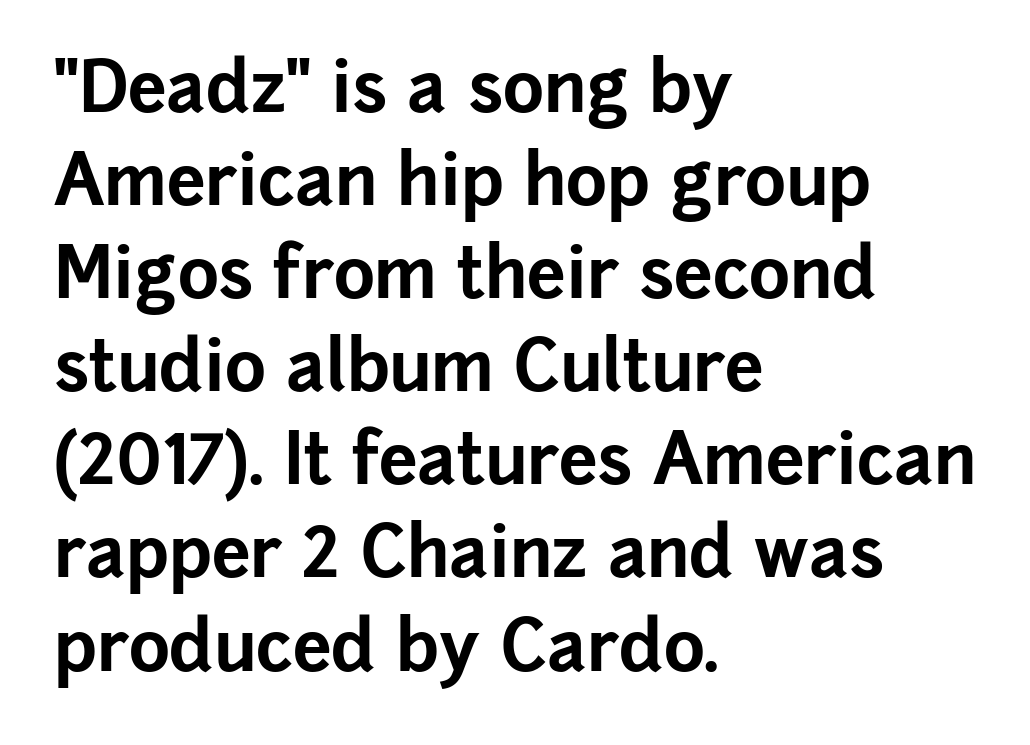
Q: Is the text bold? A: Yes.
Q: Is the text italic (slanted)? A: No, it is upright.
Q: Is the typeface a serif or a sans-serif typeface? A: Sans-serif.
Q: Is the text underlined? A: No.
Q: How is the paragraph aligned? A: Left-aligned.
Q: Is the spacing between letters normal or unusually wide? A: Normal.
Q: Is the spacing between lines tight, normal or loose? A: Normal.
Q: Width (condensed, normal, or wide)? A: Normal.
Q: Stroke contrast? A: Low.
Q: x-height? A: Medium.
Q: Monospaced? A: No.
